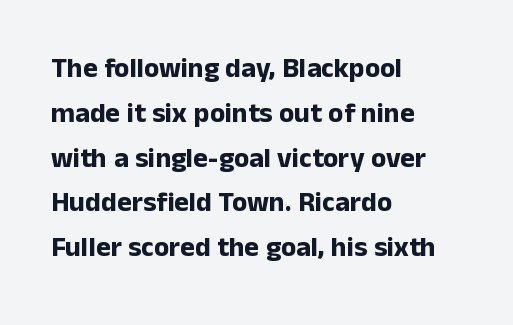
{"serif": "no", "italic": "no", "bold": "yes", "weight": "bold", "width": "normal", "stroke_contrast": "low", "x_height": "medium", "monospaced": "no", "underline": "no", "align": "left", "line_spacing": "normal", "line_spacing_ratio": 1.6, "letter_spacing": "normal", "letter_spacing_em": 0.0, "glyph_px": 28}
